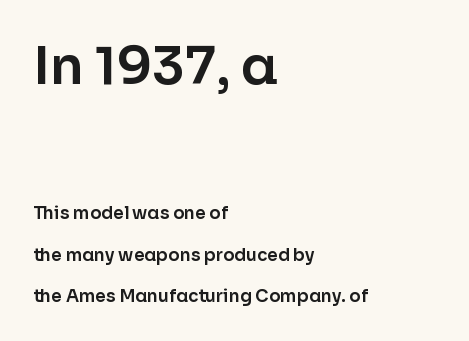
Q: Is the text italic (slanted)? A: No, it is upright.
Q: Is the typeface a serif or a sans-serif typeface? A: Sans-serif.
Q: Is the text underlined? A: No.
Q: How is the paragraph aligned? A: Left-aligned.
Q: Is the spacing between letters normal or unusually wide? A: Normal.
Q: Is the spacing between lines tight, normal or loose? A: Loose.
Q: Which block of text is set in a larger size, the first (top) or the second (bottom)? A: The first (top) one.
Q: Width (condensed, normal, or wide)? A: Normal.
Q: Stroke contrast? A: Low.
Q: x-height? A: Medium.
Q: Monospaced? A: No.
